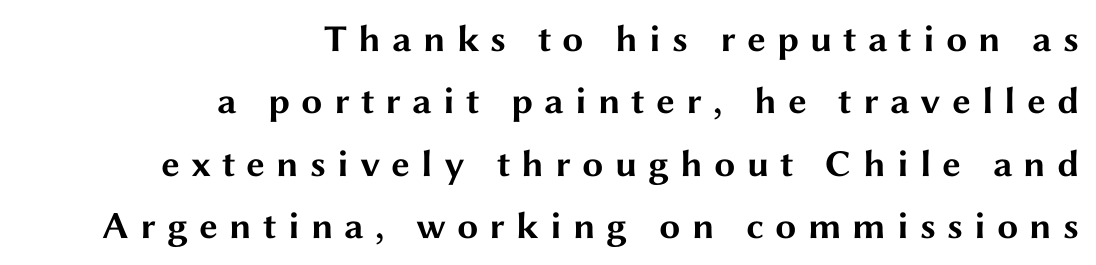
The image shows 38 px bold, wide sans-serif type, upright; set right-aligned, normal line spacing (1.64x), unusually wide letter spacing (+0.29 em), not underlined; medium stroke contrast and a medium x-height.
